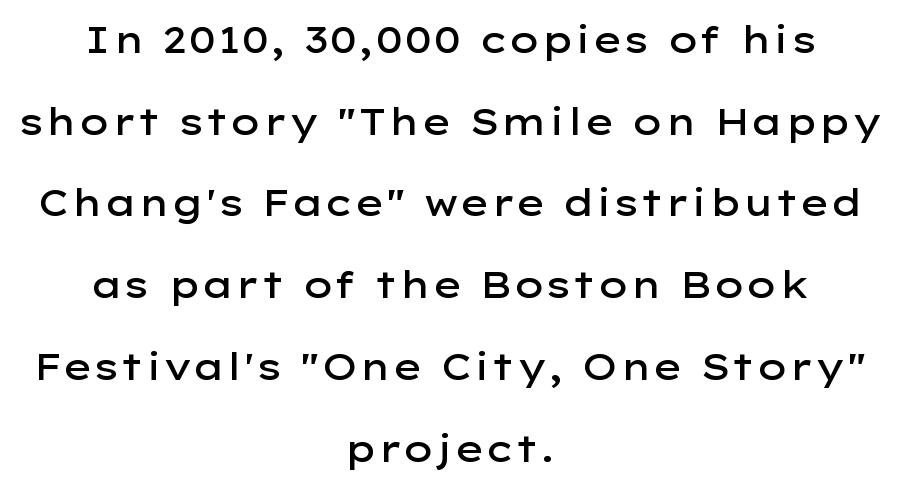
The face used here is a sans, in the tradition of grotesques and geometrics. Any mark beneath the type? The region is blank. The lettering holds an erect, upright posture throughout. A fair bit of extra ink — the face is semibold, not bold.
